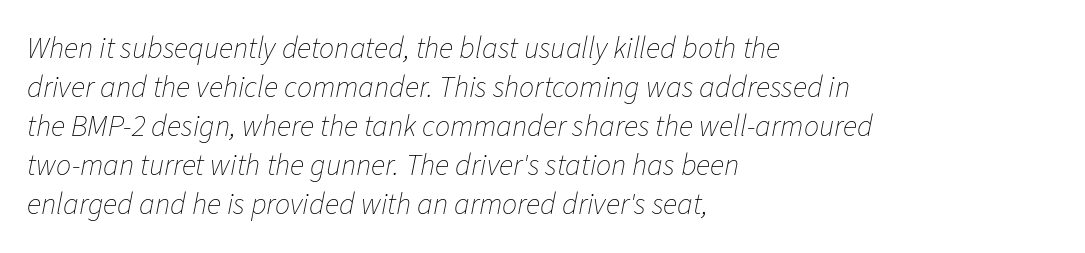
{"italic": "yes", "lean": "right", "slant_degrees": 11, "bold": "no", "weight": "thin", "width": "normal", "stroke_contrast": "low", "x_height": "medium", "monospaced": "no", "underline": "no", "align": "left", "line_spacing": "normal", "line_spacing_ratio": 1.3, "letter_spacing": "normal", "letter_spacing_em": 0.0, "glyph_px": 30}
